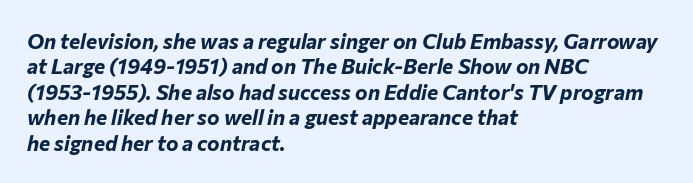
{"italic": "yes", "lean": "right", "slant_degrees": 12, "bold": "yes", "underline": "no", "align": "left", "line_spacing_ratio": 1.21, "letter_spacing": "normal", "letter_spacing_em": 0.0, "glyph_px": 21}
